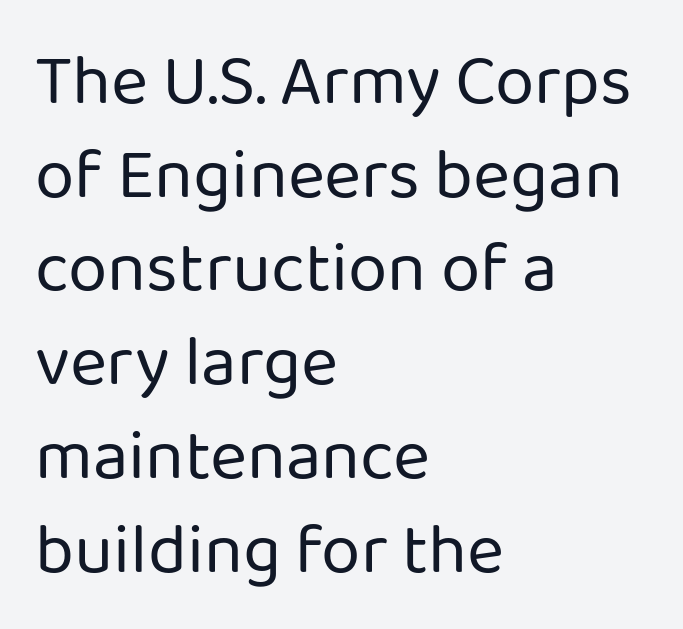
Line beginnings align vertically; line endings do not. A typesetter would call this proportional, since set widths differ per character. This block has exactly the height ordinary leading produces. The baseline area is clear.
